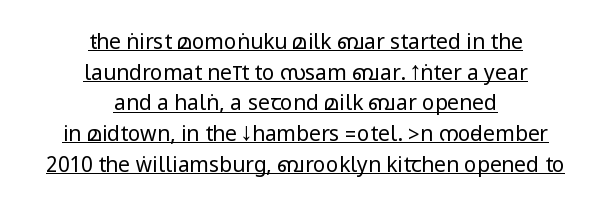
Q: Is the text bold? A: No.
Q: Is the text italic (slanted)? A: No, it is upright.
Q: Is the text underlined? A: Yes.
Q: How is the paragraph aligned? A: Centered.
Q: Is the spacing between letters normal or unusually wide? A: Normal.
Q: Is the spacing between lines tight, normal or loose? A: Normal.
